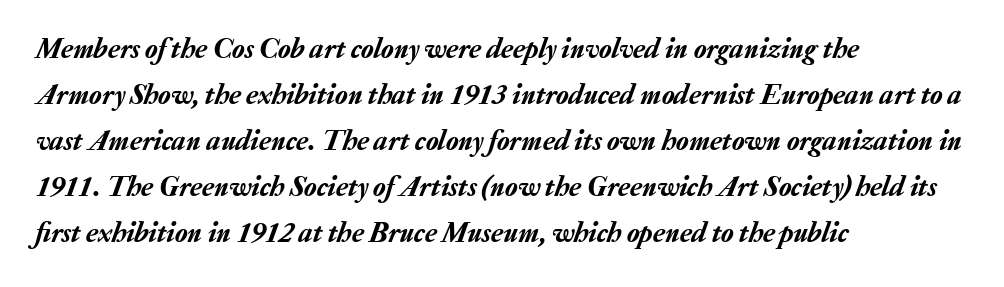
{"italic": "yes", "lean": "right", "slant_degrees": 20, "width": "normal", "stroke_contrast": "low", "x_height": "medium", "monospaced": "no", "underline": "no", "align": "left", "line_spacing": "normal", "line_spacing_ratio": 1.59, "letter_spacing": "normal", "letter_spacing_em": 0.0, "glyph_px": 29}
